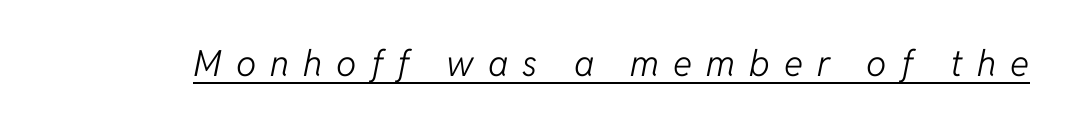
Q: Is the text bold? A: No.
Q: Is the text italic (slanted)? A: Yes, it leans right by about 11 degrees.
Q: Is the text underlined? A: Yes.
Q: Is the spacing between letters normal or unusually wide? A: Unusually wide.
Q: Width (condensed, normal, or wide)? A: Normal.
Q: Stroke contrast? A: Low.
Q: x-height? A: Medium.
Q: Monospaced? A: No.
